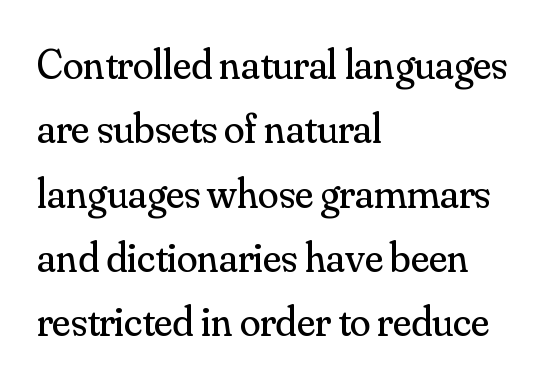
The image shows 42 px regular-weight serif type, upright; set left-aligned, normal line spacing (1.53x), normal letter spacing, not underlined; medium stroke contrast and a small x-height.
